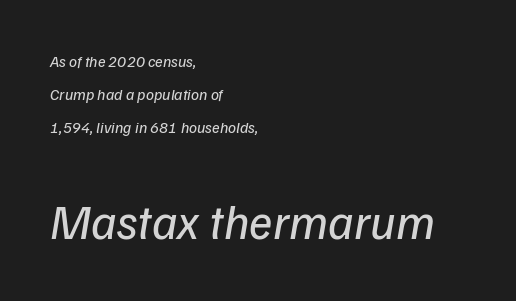
The image shows 49 px regular-weight sans-serif type; set left-aligned, loose line spacing (2.05x), normal letter spacing, not underlined; the second (bottom) block is 3.06x larger; low stroke contrast and a medium x-height.
